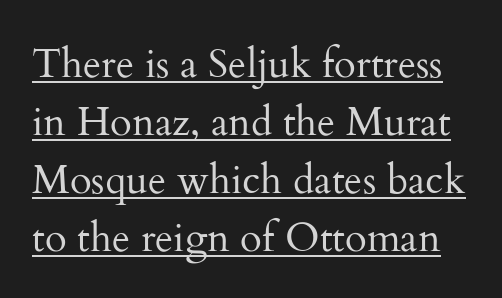
Q: Is the text bold? A: No.
Q: Is the text italic (slanted)? A: No, it is upright.
Q: Is the typeface a serif or a sans-serif typeface? A: Serif.
Q: Is the text underlined? A: Yes.
Q: Is the spacing between letters normal or unusually wide? A: Normal.
Q: Is the spacing between lines tight, normal or loose? A: Normal.
Q: Width (condensed, normal, or wide)? A: Normal.
Q: Stroke contrast? A: Medium.
Q: x-height? A: Small.
Q: Monospaced? A: No.
